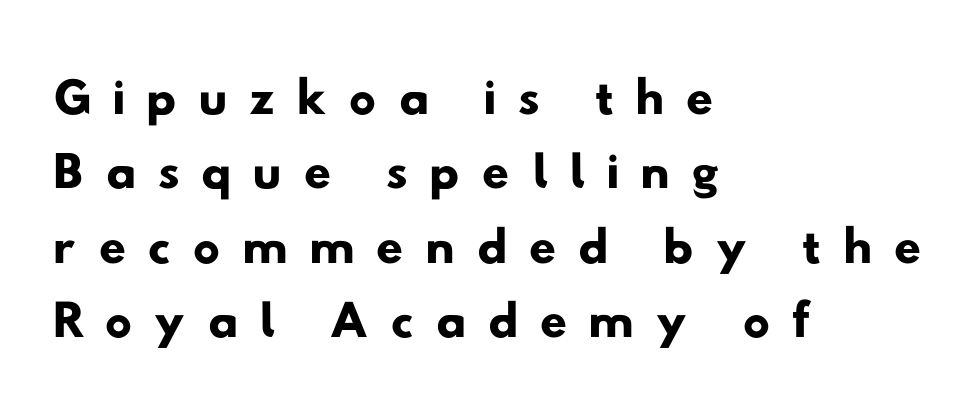
The image shows 76 px wide sans-serif type; set left-aligned, tight line spacing (0.98x), unusually wide letter spacing (+0.27 em), not underlined; low stroke contrast and a small x-height.
